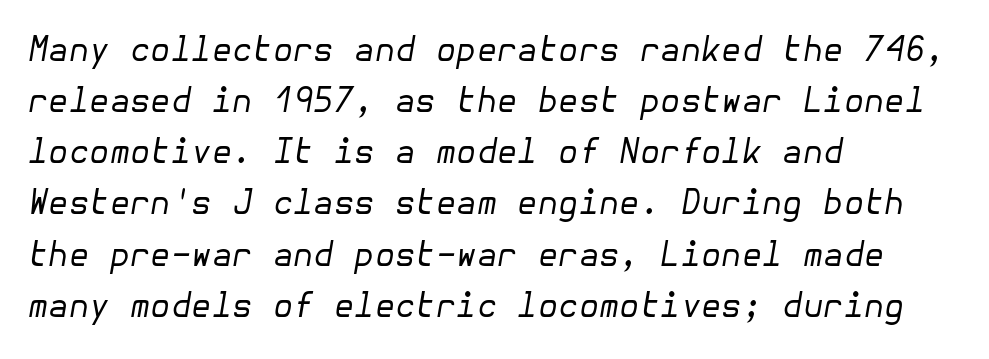
{"italic": "yes", "lean": "right", "slant_degrees": 10, "bold": "no", "weight": "regular", "width": "normal", "stroke_contrast": "low", "x_height": "medium", "underline": "no", "align": "left", "line_spacing": "normal", "line_spacing_ratio": 1.55, "letter_spacing": "normal", "letter_spacing_em": 0.0, "glyph_px": 33}
